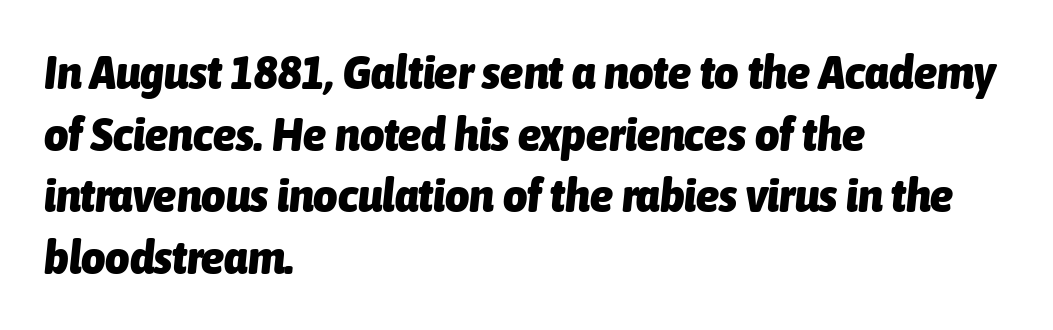
The image shows 47 px heavy, condensed type, italic (leaning right); set left-aligned, normal line spacing (1.31x), normal letter spacing, not underlined; low stroke contrast and a medium x-height.
